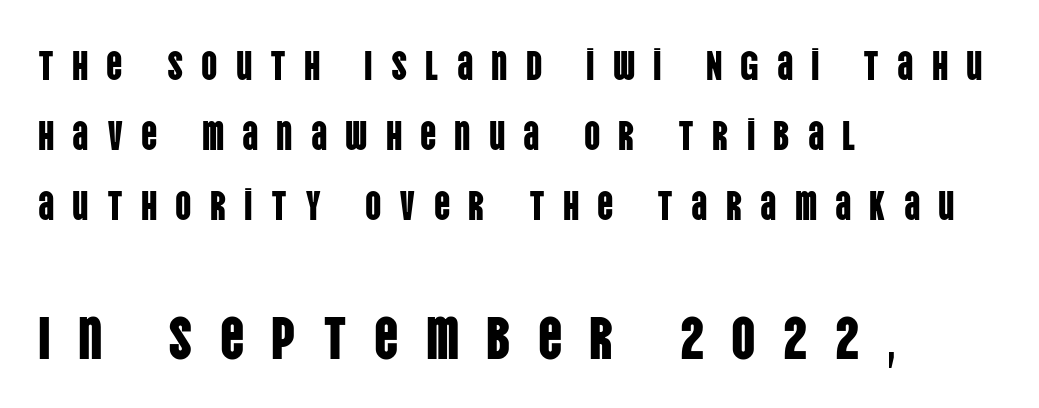
Q: Is the text italic (slanted)? A: No, it is upright.
Q: Is the typeface a serif or a sans-serif typeface? A: Sans-serif.
Q: Is the text underlined? A: No.
Q: How is the paragraph aligned? A: Left-aligned.
Q: Is the spacing between letters normal or unusually wide? A: Unusually wide.
Q: Which block of text is set in a larger size, the first (top) or the second (bottom)? A: The second (bottom) one.
Q: Width (condensed, normal, or wide)? A: Condensed.
Q: Stroke contrast? A: Low.
Q: x-height? A: Large.
Q: Monospaced? A: No.
